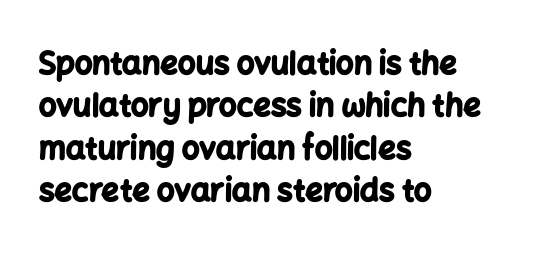
The setting favours the left margin, as ordinary paragraphs usually do. Reading down the column, the eye jumps a familiar distance to each next line. Each letter keeps its own natural width here, so spacing adapts to shape. The lettering stays uniformly vertical, giving the passage a roman look.
